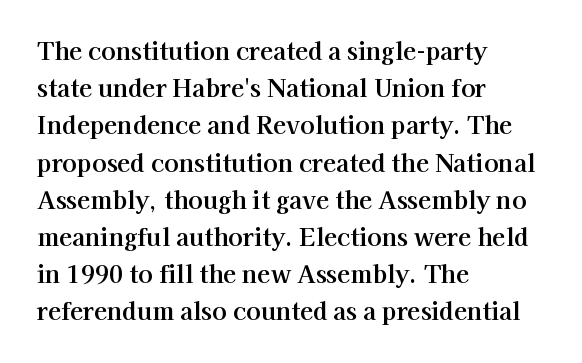
Q: Is the text italic (slanted)? A: No, it is upright.
Q: Is the text underlined? A: No.
Q: How is the paragraph aligned? A: Left-aligned.
Q: Is the spacing between letters normal or unusually wide? A: Normal.
Q: Is the spacing between lines tight, normal or loose? A: Normal.
